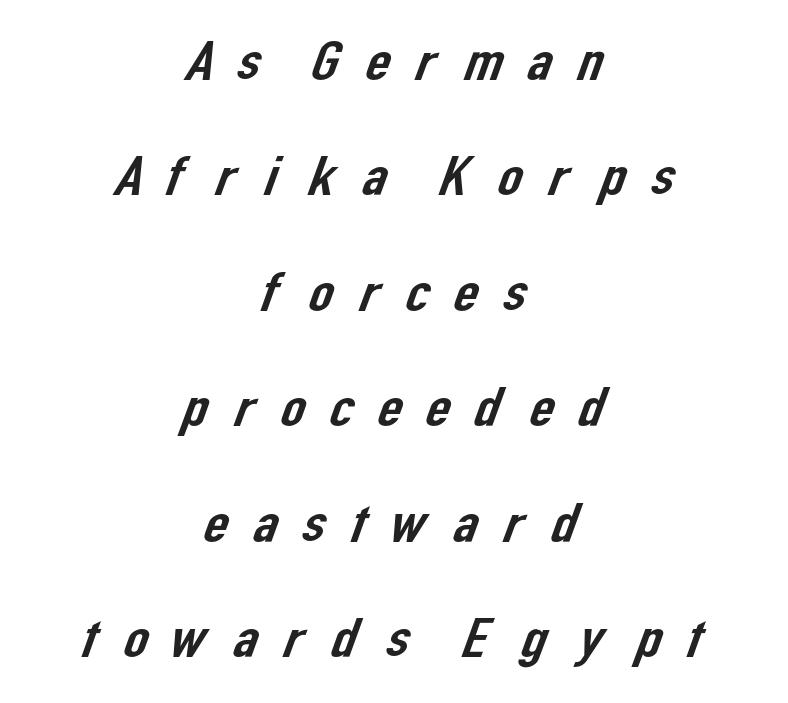
Spacing between characters has been opened up far beyond the box default. The line-height multiplier appears high, well above default. Words float on clear page, feet unadorned. Character widths vary here, with narrow letters taking less room than wide ones.
